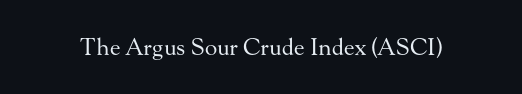
Q: Is the text bold? A: No.
Q: Is the text italic (slanted)? A: No, it is upright.
Q: Is the text underlined? A: No.
Q: Is the spacing between letters normal or unusually wide? A: Normal.
